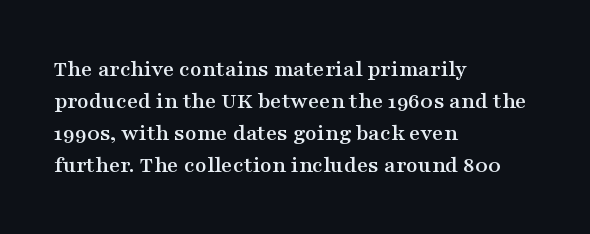
The image shows 24 px text type, upright; set left-aligned, normal line spacing (1.33x), normal letter spacing, not underlined.
